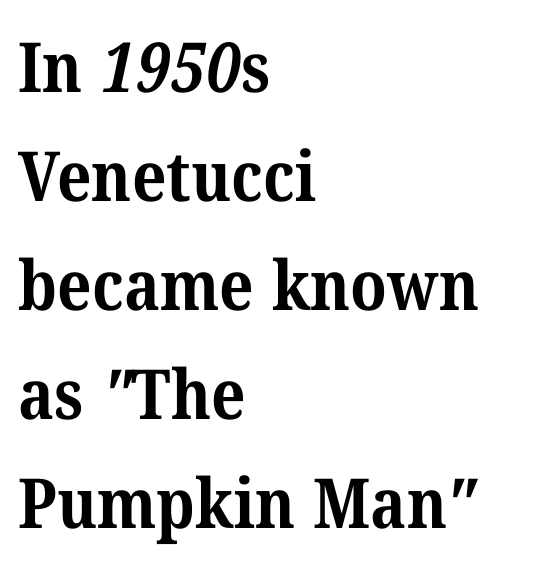
The image shows 69 px bold serif type; set left-aligned, normal line spacing (1.58x), normal letter spacing, not underlined; medium stroke contrast and a medium x-height.
